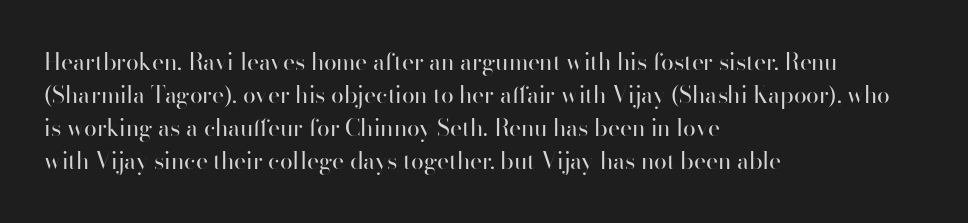
The image shows 23 px text type, upright; set left-aligned, normal line spacing (1.43x), normal letter spacing, not underlined.
